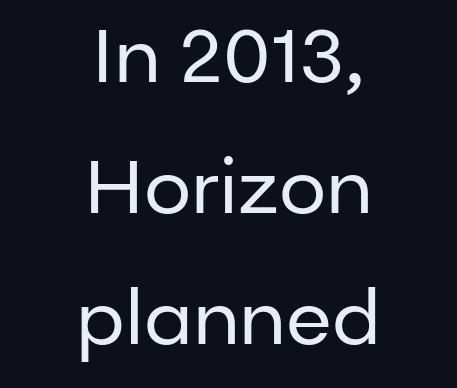
The rendering keeps characters at their native spacing. Compared with a flush-left layout, this one balances lines on the center instead. Just letters on the line, the space beneath them empty. Do the letters lean? They stand straight.
